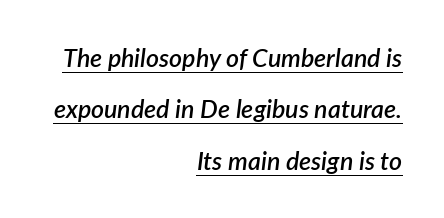
The image shows 25 px text type, italic (leaning right); set right-aligned, loose line spacing (2.06x), normal letter spacing, underlined.
